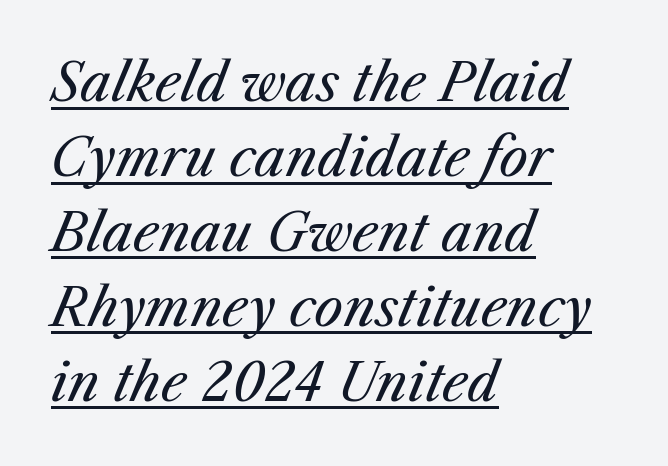
Reading down the column, the eye jumps a familiar distance to each next line. A light-to-regular cut is what we see here. Looks like regular typesetting: each glyph gets only the width it needs. The sample's only ornament is a line tracing under the words.
